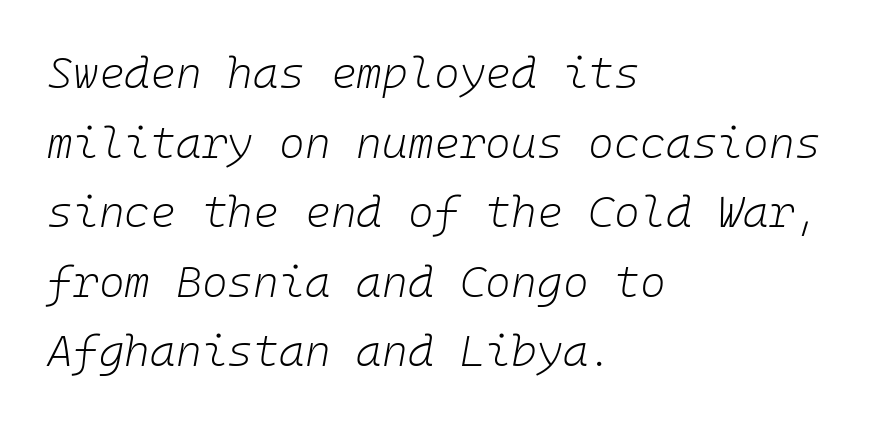
{"italic": "yes", "lean": "right", "slant_degrees": 10, "bold": "no", "weight": "light", "width": "normal", "stroke_contrast": "low", "x_height": "medium", "monospaced": "yes", "underline": "no", "align": "left", "line_spacing": "normal", "line_spacing_ratio": 1.58, "letter_spacing": "normal", "letter_spacing_em": 0.0, "glyph_px": 44}
